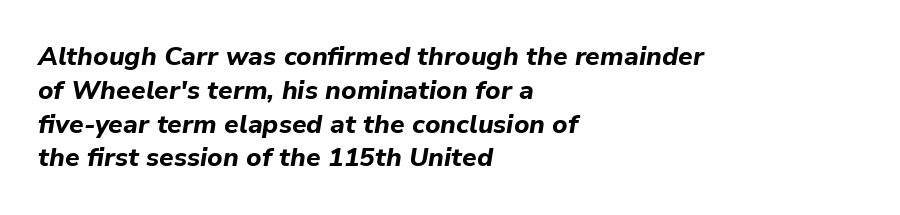
{"italic": "yes", "lean": "right", "slant_degrees": 9, "bold": "yes", "underline": "no", "align": "left", "line_spacing": "normal", "line_spacing_ratio": 1.3, "letter_spacing": "normal", "letter_spacing_em": 0.0, "glyph_px": 26}
